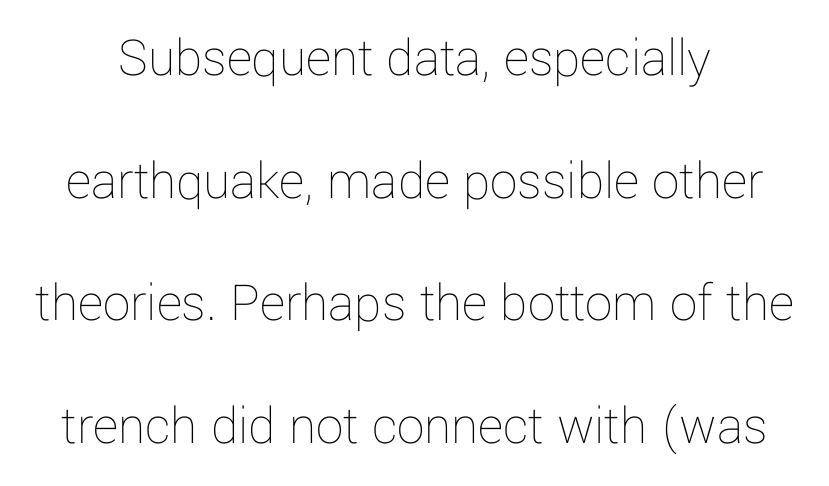
Italic: no, the glyphs are upright roman. No letter is thick-stroked: the sample isn't bold. The passage shown is typed in a proportional face where columns would drift. The horizontal fit of the characters is conventional and even.
